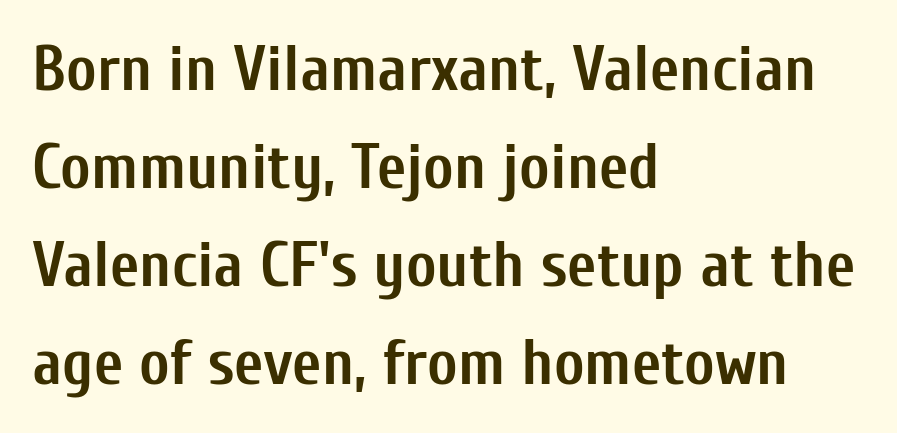
Q: Is the text bold? A: Yes.
Q: Is the text italic (slanted)? A: No, it is upright.
Q: Is the typeface a serif or a sans-serif typeface? A: Sans-serif.
Q: Is the text underlined? A: No.
Q: How is the paragraph aligned? A: Left-aligned.
Q: Is the spacing between letters normal or unusually wide? A: Normal.
Q: Is the spacing between lines tight, normal or loose? A: Normal.
Q: Width (condensed, normal, or wide)? A: Condensed.
Q: Stroke contrast? A: Low.
Q: x-height? A: Medium.
Q: Monospaced? A: No.
